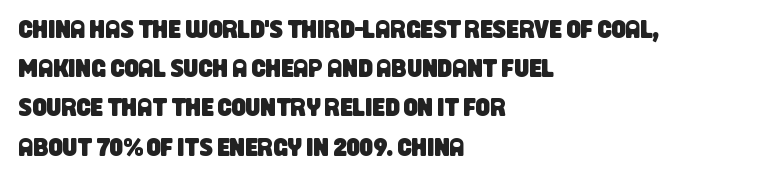
The image shows 25 px text type; set left-aligned, normal line spacing (1.57x), normal letter spacing, not underlined.
